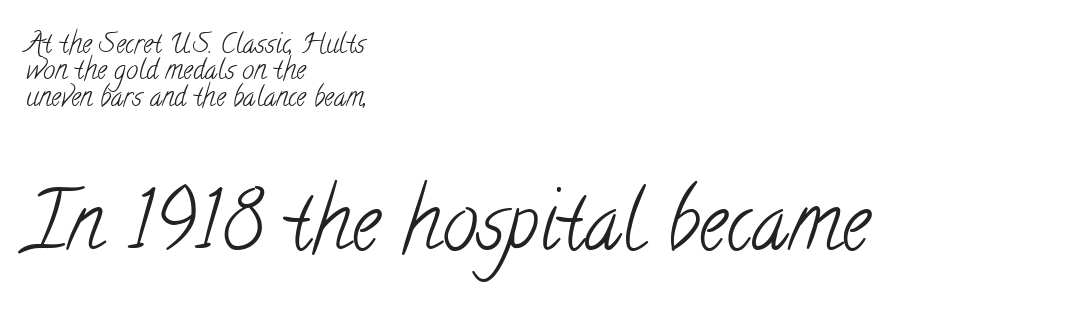
The image shows 80 px light, condensed type; set left-aligned, tight line spacing (0.98x), normal letter spacing, not underlined; the second (bottom) block is 2.96x larger; low stroke contrast and a small x-height.
